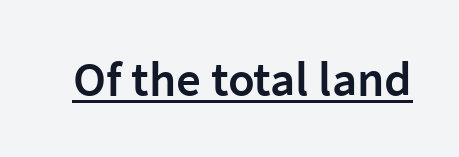
The image shows 49 px semibold sans-serif type, upright; set normal letter spacing, underlined; low stroke contrast and a medium x-height.
